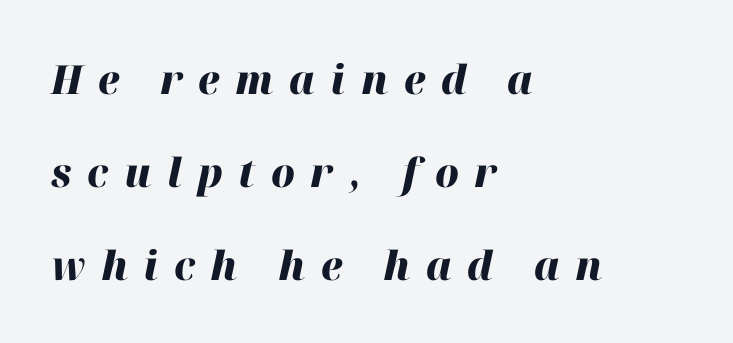
The image shows 40 px heavy type, italic (leaning right); set left-aligned, loose line spacing (2.32x), unusually wide letter spacing (+0.39 em), not underlined; high stroke contrast and a medium x-height.
